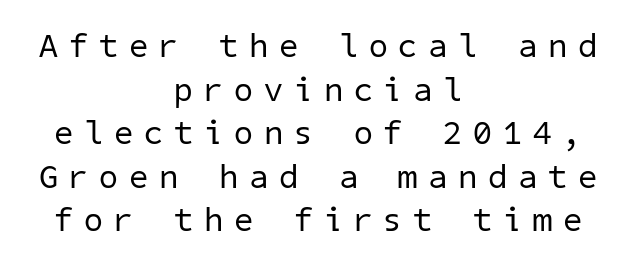
Q: Is the text bold? A: No.
Q: Is the typeface a serif or a sans-serif typeface? A: Sans-serif.
Q: Is the text underlined? A: No.
Q: How is the paragraph aligned? A: Centered.
Q: Is the spacing between letters normal or unusually wide? A: Unusually wide.
Q: Is the spacing between lines tight, normal or loose? A: Normal.
Q: Width (condensed, normal, or wide)? A: Normal.
Q: Stroke contrast? A: Low.
Q: x-height? A: Medium.
